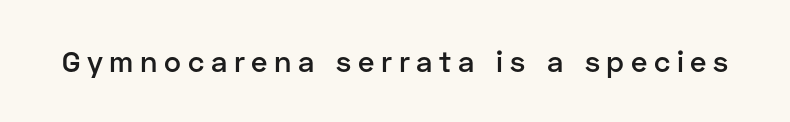
The image shows 29 px semibold sans-serif type, upright; set unusually wide letter spacing (+0.23 em), not underlined; low stroke contrast and a medium x-height.
